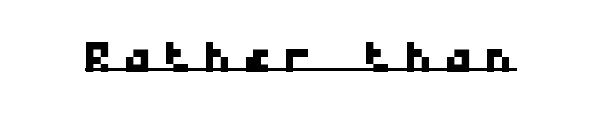
The image shows 59 px wide sans-serif type, monospaced; set underlined; low stroke contrast and a medium x-height.
